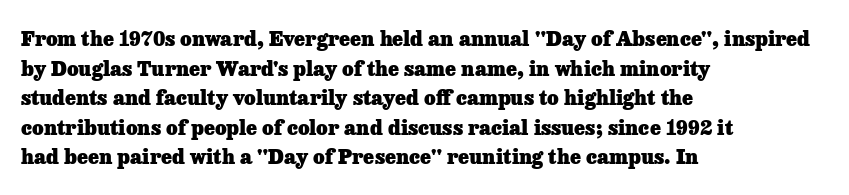
The image shows 20 px bold type, upright; set left-aligned, normal line spacing (1.48x), normal letter spacing, not underlined.
